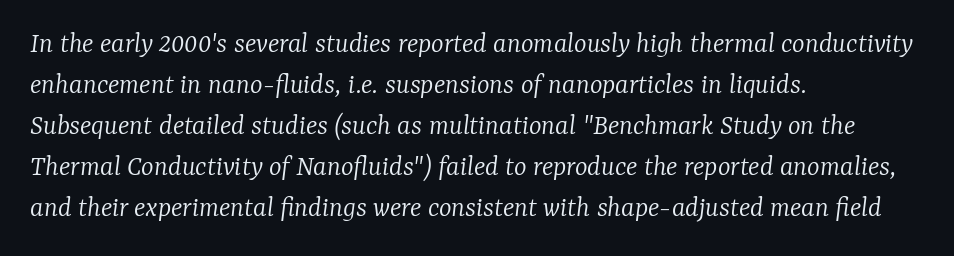
{"serif": "yes", "italic": "yes", "lean": "right", "slant_degrees": 7, "bold": "no", "weight": "light", "width": "normal", "stroke_contrast": "low", "x_height": "medium", "monospaced": "no", "underline": "no", "align": "left", "line_spacing": "normal", "line_spacing_ratio": 1.37, "letter_spacing": "normal", "letter_spacing_em": 0.0, "glyph_px": 30}
